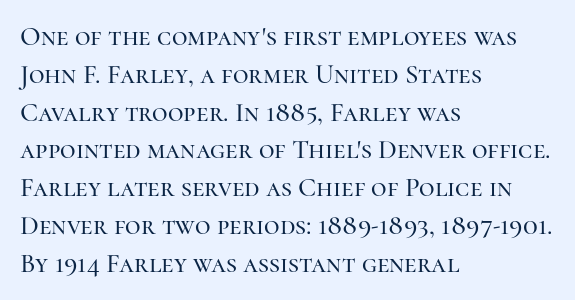
The ragged edge is on the right, which tells us the setting is flush left. Underline: absent. Does the leading feel generous? No, just average. The type is set solid horizontally, with unmodified tracking.
